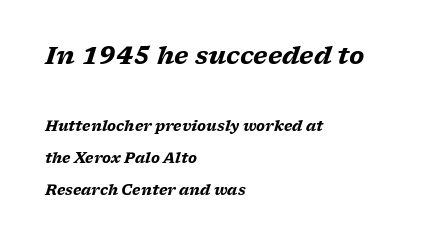
{"italic": "yes", "lean": "right", "slant_degrees": 17, "bold": "yes", "underline": "no", "align": "left", "line_spacing": "loose", "line_spacing_ratio": 2.31, "letter_spacing": "normal", "letter_spacing_em": 0.0, "larger_block": "first", "size_ratio": 1.71, "glyph_px": 24}
